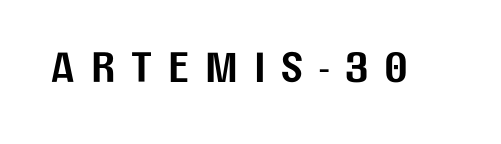
Q: Is the text italic (slanted)? A: No, it is upright.
Q: Is the typeface a serif or a sans-serif typeface? A: Sans-serif.
Q: Is the text underlined? A: No.
Q: Is the spacing between letters normal or unusually wide? A: Unusually wide.
Q: Width (condensed, normal, or wide)? A: Normal.
Q: Stroke contrast? A: Low.
Q: x-height? A: Medium.
Q: Monospaced? A: No.
